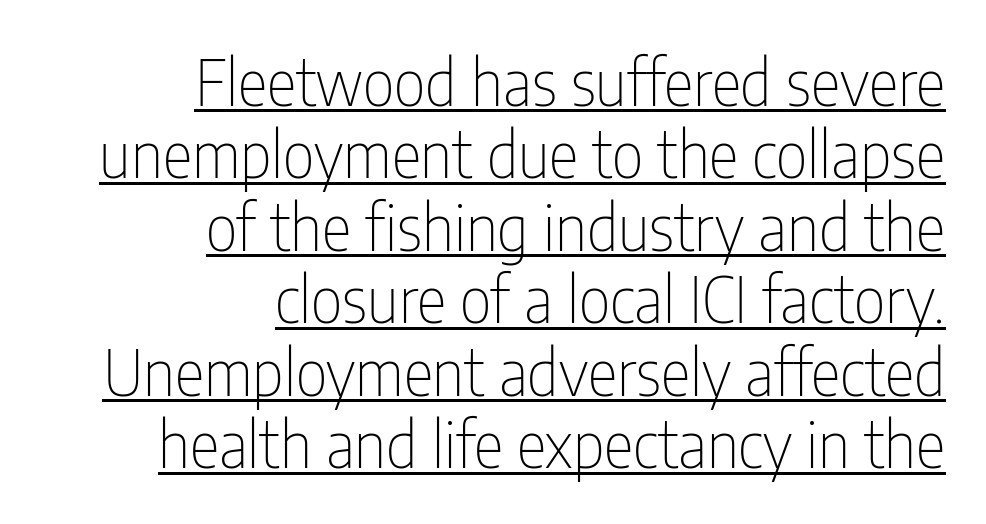
Letter spacing: default. The font's upright variant was chosen for this text. Look at the bottom of the vertical strokes: they stop flat, with no serifs. The lines are packed closely together with very little leading. A typesetter would call this proportional, since set widths differ per character. Unbolded letterforms with no extra heft.
